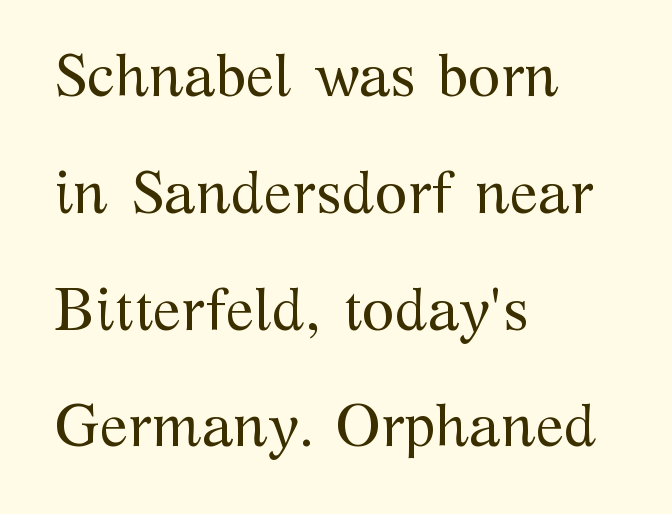
{"serif": "yes", "italic": "no", "bold": "no", "weight": "regular", "width": "normal", "stroke_contrast": "medium", "x_height": "medium", "monospaced": "no", "underline": "no", "align": "left", "line_spacing": "loose", "line_spacing_ratio": 1.98, "letter_spacing": "normal", "letter_spacing_em": 0.0, "glyph_px": 59}
